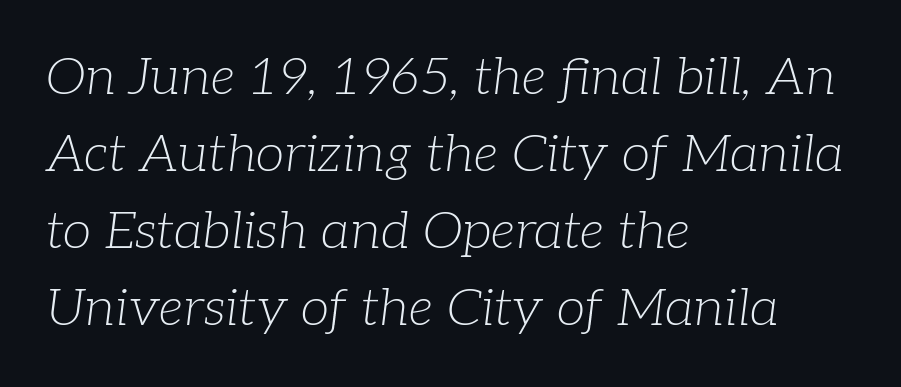
Q: Is the text bold? A: No.
Q: Is the text italic (slanted)? A: Yes, it leans right by about 7 degrees.
Q: Is the typeface a serif or a sans-serif typeface? A: Serif.
Q: Is the text underlined? A: No.
Q: How is the paragraph aligned? A: Left-aligned.
Q: Is the spacing between letters normal or unusually wide? A: Normal.
Q: Is the spacing between lines tight, normal or loose? A: Normal.
Q: Width (condensed, normal, or wide)? A: Normal.
Q: Stroke contrast? A: Low.
Q: x-height? A: Medium.
Q: Monospaced? A: No.
